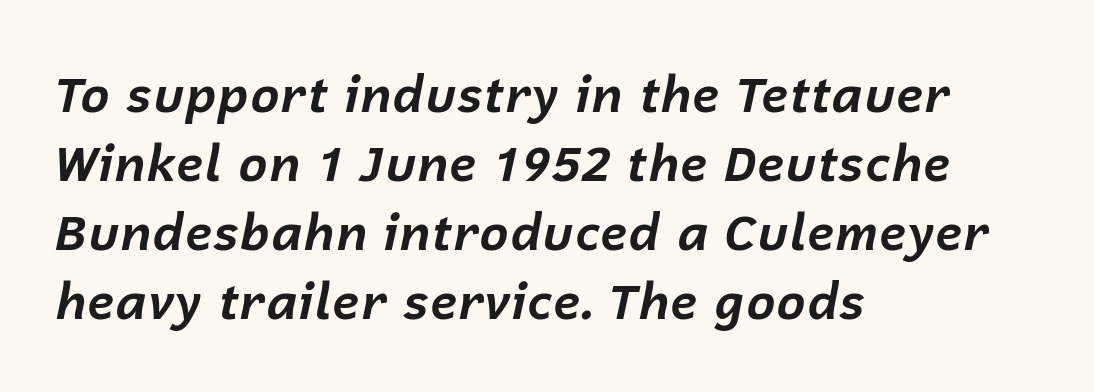
The typesetting leans heavy: a genuine bold. These lines stack with their left ends in a neat column. This rendering features lettering with no underline. No extra tracking has been applied to these lines.
